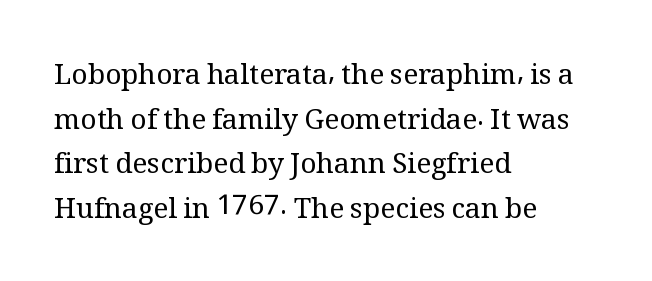
This sample uses an upright cut, with every glyph sitting square on the baseline. Spacing between characters is what you'd get straight out of the box. Note: serifs present on the glyphs. Each letter keeps its own natural width here, so spacing adapts to shape. The line-height multiplier appears to be the usual default. Words float on clear page, feet unadorned.
